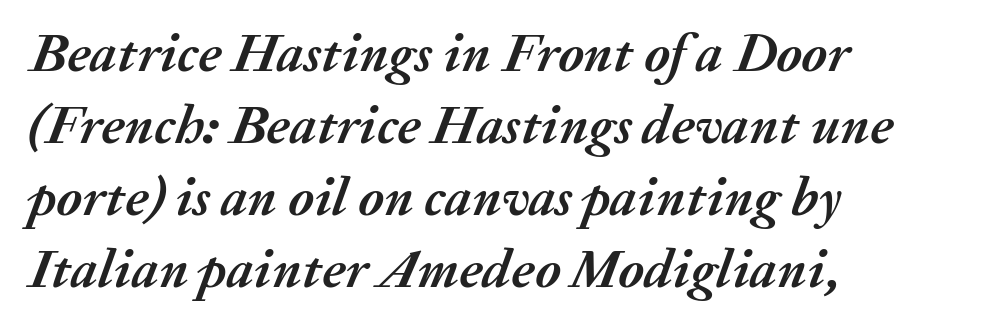
The axis of the letterforms is tilted away from vertical. This sample keeps an unexceptional amount of space between lines. The paragraph has a hard left edge and a soft right edge. Each row of text sits above clean, open space. Here the designer chose a conventional face with non-uniform glyph widths. Each glyph is drawn with heavy, bold strokes.
